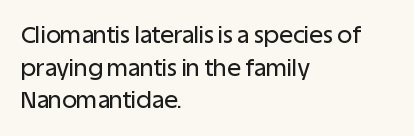
Q: Is the text italic (slanted)? A: No, it is upright.
Q: Is the text underlined? A: No.
Q: How is the paragraph aligned? A: Left-aligned.
Q: Is the spacing between letters normal or unusually wide? A: Normal.
Q: Is the spacing between lines tight, normal or loose? A: Normal.
